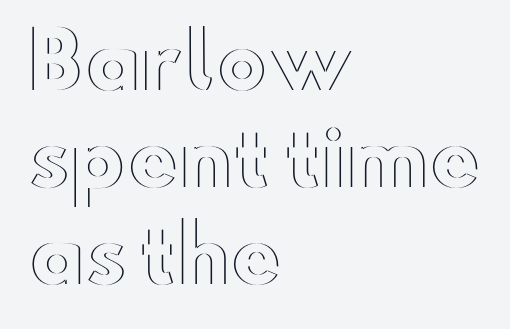
Q: Is the text italic (slanted)? A: No, it is upright.
Q: Is the text underlined? A: No.
Q: How is the paragraph aligned? A: Left-aligned.
Q: Is the spacing between letters normal or unusually wide? A: Normal.
Q: Is the spacing between lines tight, normal or loose? A: Normal.
Q: Width (condensed, normal, or wide)? A: Wide.
Q: x-height? A: Small.
Q: Monospaced? A: No.
